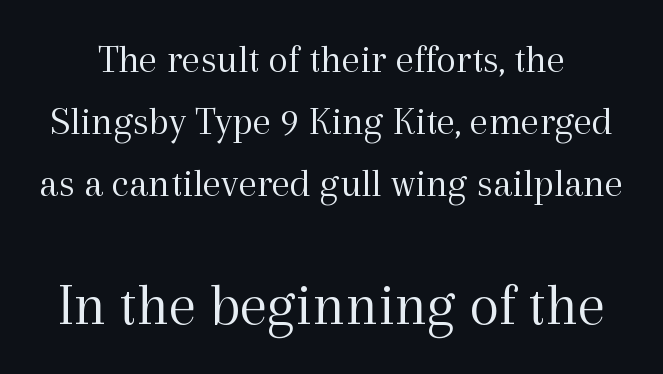
The image shows 61 px light serif type, upright; set normal line spacing (1.51x), normal letter spacing, not underlined; the second (bottom) block is 1.49x larger; a medium x-height.
